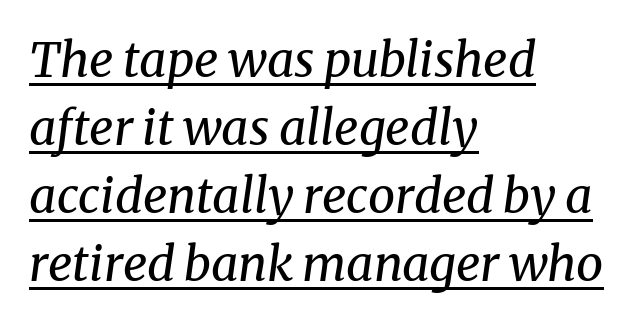
{"serif": "yes", "italic": "yes", "lean": "right", "slant_degrees": 8, "bold": "no", "weight": "regular", "width": "normal", "stroke_contrast": "medium", "x_height": "medium", "monospaced": "no", "underline": "yes", "align": "left", "line_spacing": "normal", "line_spacing_ratio": 1.42, "letter_spacing": "normal", "letter_spacing_em": 0.0, "glyph_px": 48}
